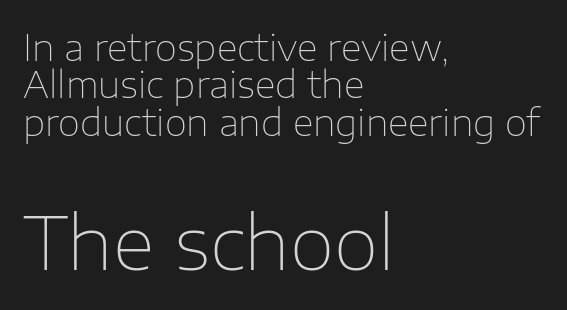
Every character sits straight up, as roman type does. These two chunks differ in scale, with the bottom chunk taking the larger measure. Notice how the passage keeps a crisp vertical edge on the left only. The leading is snug, giving the passage a crowded texture.
